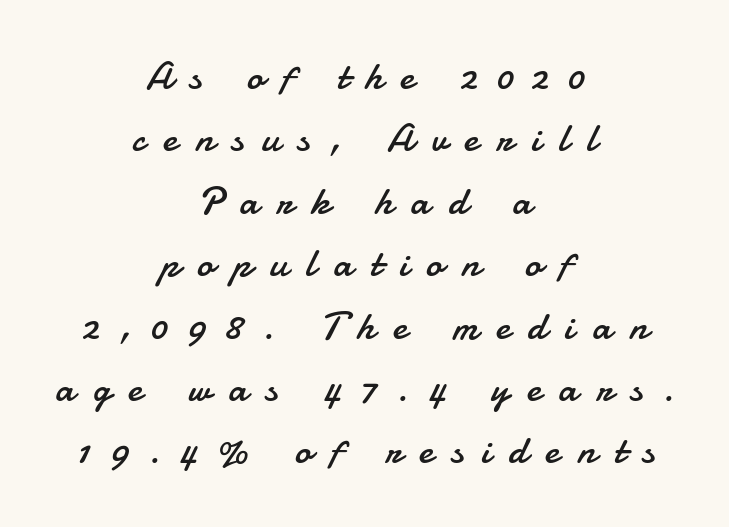
The image shows 40 px regular-weight sans-serif type; set centered, normal line spacing (1.56x), unusually wide letter spacing (+0.45 em), not underlined; low stroke contrast and a small x-height.
